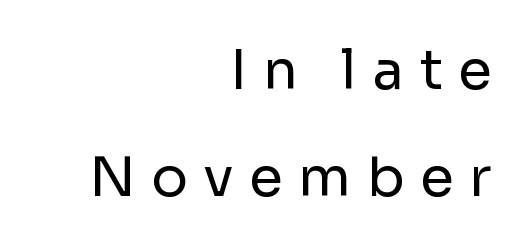
The image shows 55 px regular-weight sans-serif type, upright; set right-aligned, loose line spacing (1.95x), unusually wide letter spacing (+0.28 em), not underlined; low stroke contrast and a medium x-height.
